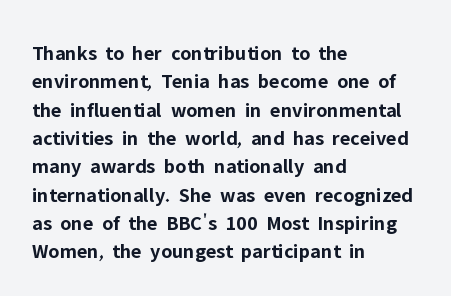
The image shows 21 px bold type, upright; set left-aligned, normal line spacing (1.35x), normal letter spacing, not underlined.
